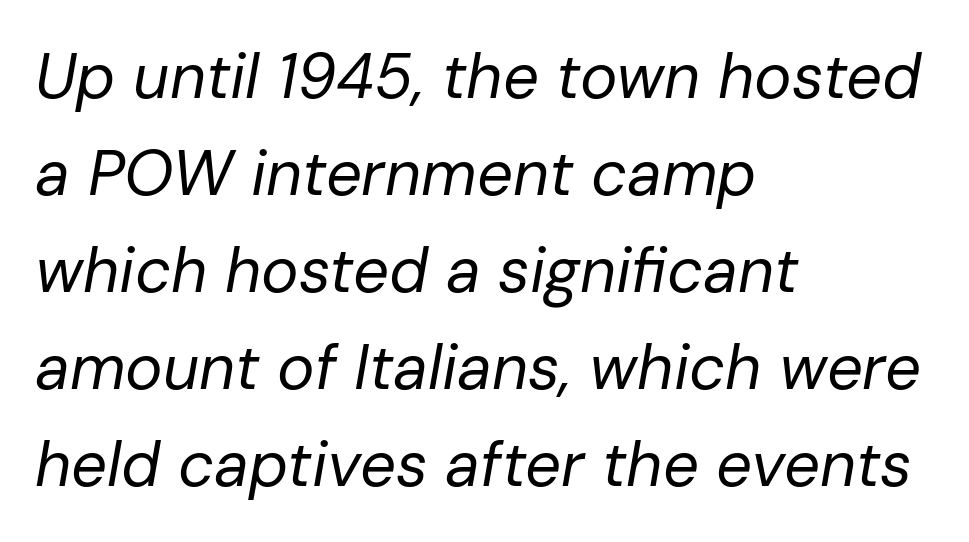
Q: Is the text bold? A: No.
Q: Is the text italic (slanted)? A: Yes, it leans right by about 10 degrees.
Q: Is the text underlined? A: No.
Q: How is the paragraph aligned? A: Left-aligned.
Q: Is the spacing between letters normal or unusually wide? A: Normal.
Q: Is the spacing between lines tight, normal or loose? A: Normal.
Q: Width (condensed, normal, or wide)? A: Normal.
Q: Stroke contrast? A: Low.
Q: x-height? A: Medium.
Q: Monospaced? A: No.
